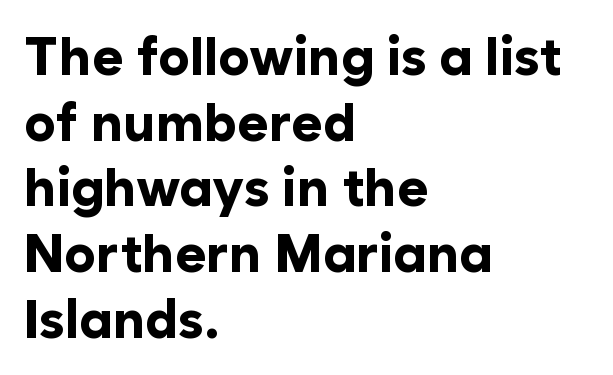
Q: Is the text bold? A: Yes.
Q: Is the text italic (slanted)? A: No, it is upright.
Q: Is the typeface a serif or a sans-serif typeface? A: Sans-serif.
Q: Is the text underlined? A: No.
Q: How is the paragraph aligned? A: Left-aligned.
Q: Is the spacing between letters normal or unusually wide? A: Normal.
Q: Width (condensed, normal, or wide)? A: Normal.
Q: Stroke contrast? A: Low.
Q: x-height? A: Medium.
Q: Monospaced? A: No.
